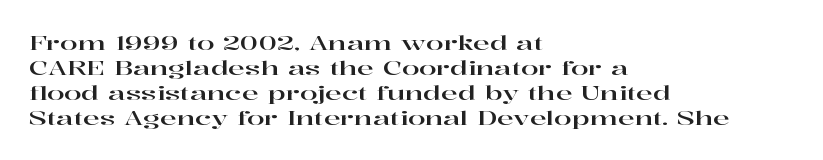
The space between consecutive lines is moderate. The area under the type is left untouched. The letters sit at their default tracking, neither squeezed nor spread. If you drew a line through each stem, it would be perfectly vertical. This rendering uses left alignment, leaving the right contour irregular.
